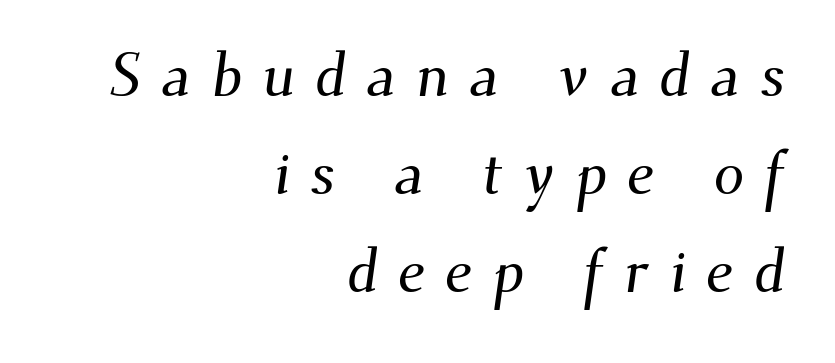
The image shows 61 px serif type; set right-aligned, normal line spacing (1.61x), unusually wide letter spacing (+0.33 em), not underlined; medium stroke contrast and a small x-height.
